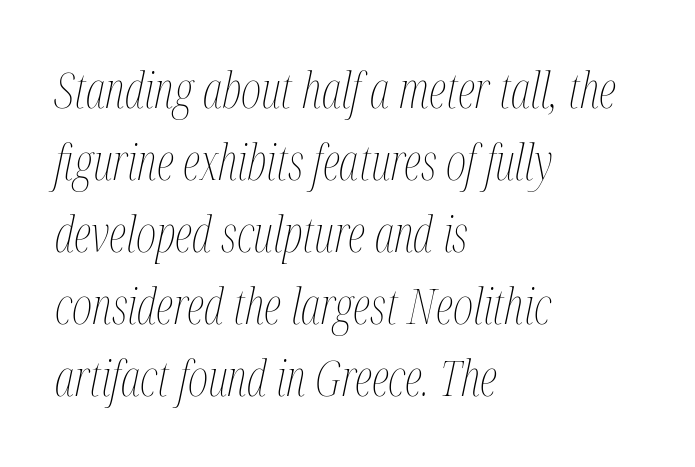
Q: Is the text bold? A: No.
Q: Is the text italic (slanted)? A: Yes, it leans right by about 12 degrees.
Q: Is the text underlined? A: No.
Q: How is the paragraph aligned? A: Left-aligned.
Q: Is the spacing between letters normal or unusually wide? A: Normal.
Q: Is the spacing between lines tight, normal or loose? A: Normal.
Q: Width (condensed, normal, or wide)? A: Condensed.
Q: Stroke contrast? A: Medium.
Q: x-height? A: Medium.
Q: Monospaced? A: No.
